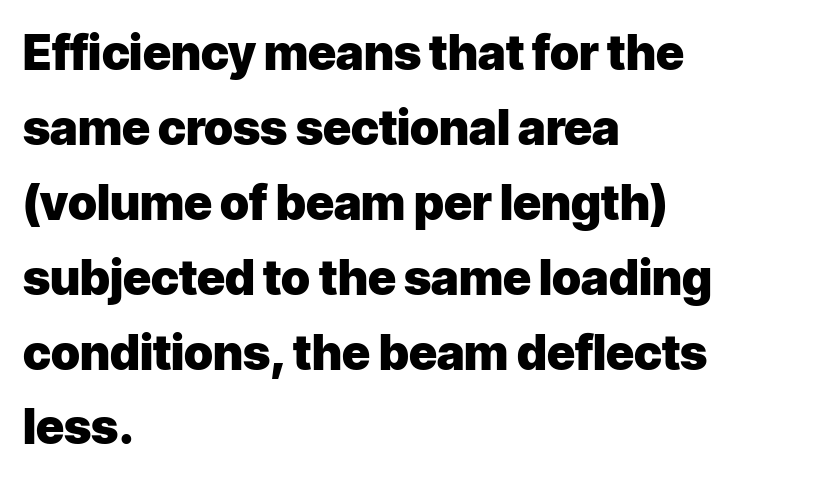
Q: Is the text bold? A: Yes.
Q: Is the text italic (slanted)? A: No, it is upright.
Q: Is the typeface a serif or a sans-serif typeface? A: Sans-serif.
Q: Is the text underlined? A: No.
Q: How is the paragraph aligned? A: Left-aligned.
Q: Is the spacing between letters normal or unusually wide? A: Normal.
Q: Is the spacing between lines tight, normal or loose? A: Normal.
Q: Width (condensed, normal, or wide)? A: Normal.
Q: Stroke contrast? A: Low.
Q: x-height? A: Medium.
Q: Monospaced? A: No.
